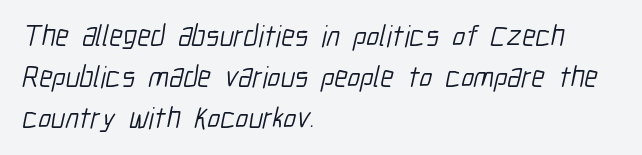
{"serif": "no", "bold": "no", "weight": "light", "width": "condensed", "stroke_contrast": "low", "x_height": "medium", "monospaced": "no", "underline": "no", "align": "left", "line_spacing": "normal", "line_spacing_ratio": 1.37, "letter_spacing": "normal", "letter_spacing_em": 0.0, "glyph_px": 30}
